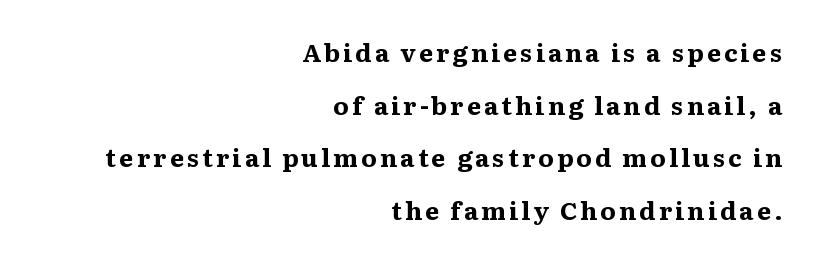
{"italic": "no", "bold": "yes", "underline": "no", "align": "right", "line_spacing": "loose", "line_spacing_ratio": 2.11, "glyph_px": 25}
